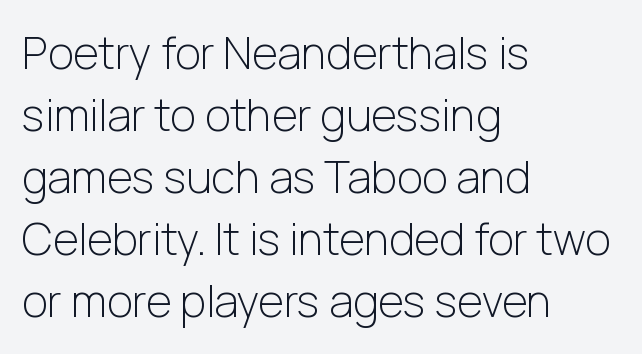
{"serif": "no", "italic": "no", "bold": "no", "weight": "light", "width": "normal", "stroke_contrast": "low", "x_height": "medium", "monospaced": "no", "underline": "no", "align": "left", "line_spacing": "normal", "line_spacing_ratio": 1.41, "letter_spacing": "normal", "letter_spacing_em": 0.0, "glyph_px": 44}
